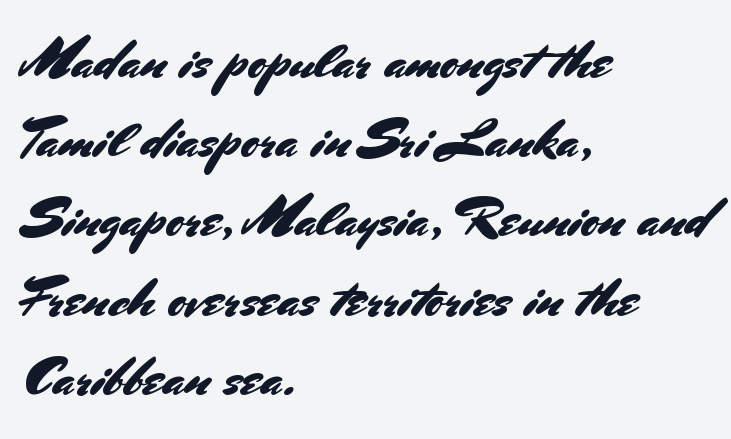
The text block is weighted toward the left margin, trailing off unevenly rightward. Here the glyphs are tracked normally, forming tight word shapes. Line spacing here is normal. A bare baseline throughout the passage. Character widths vary here, with narrow letters taking less room than wide ones.
